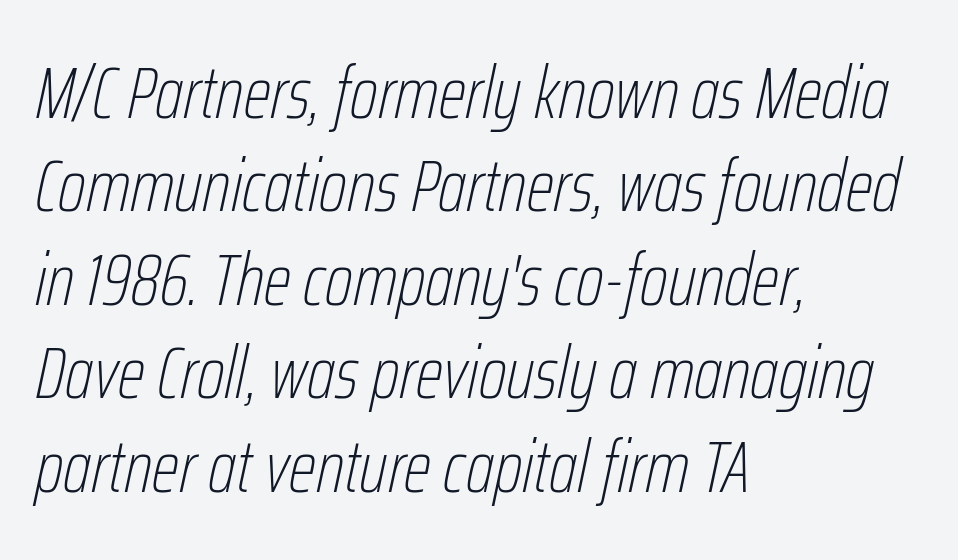
The image shows 73 px thin, condensed type, italic (leaning right); set left-aligned, normal line spacing (1.28x), normal letter spacing, not underlined; low stroke contrast and a medium x-height.
